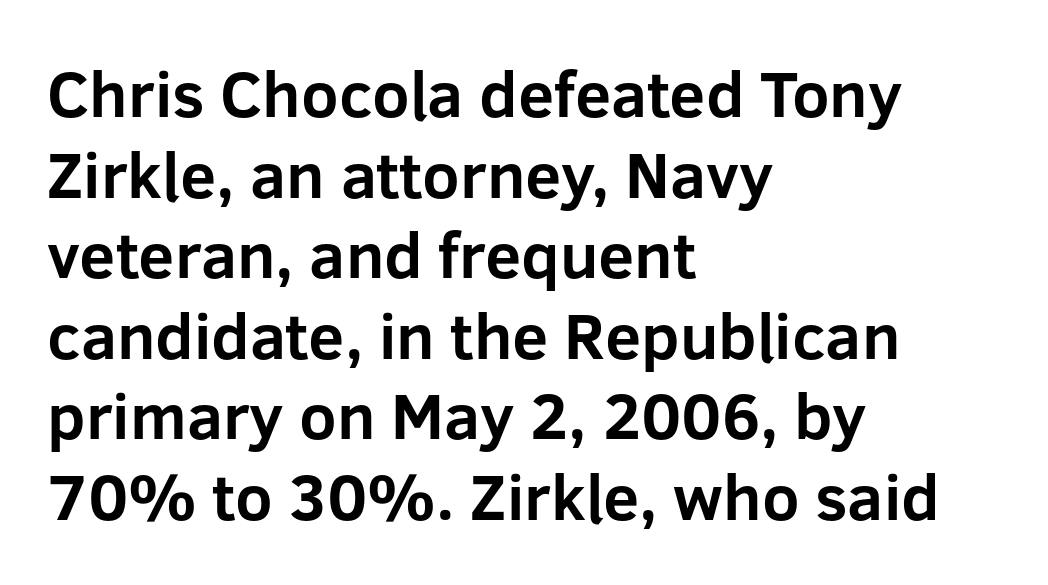
The image shows 65 px bold sans-serif type, upright; set left-aligned, line spacing 1.24x, normal letter spacing, not underlined; low stroke contrast and a medium x-height.
